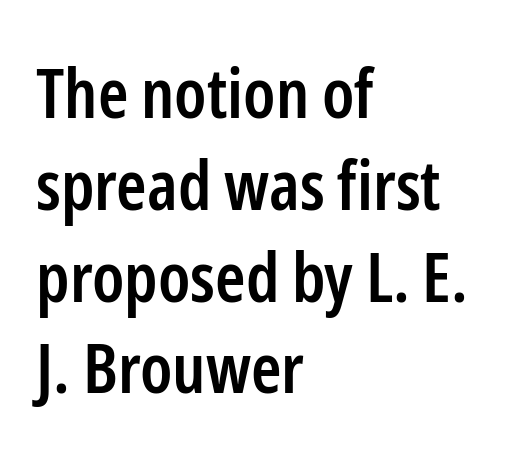
Q: Is the text bold? A: Semi-bold.
Q: Is the text italic (slanted)? A: No, it is upright.
Q: Is the typeface a serif or a sans-serif typeface? A: Sans-serif.
Q: Is the text underlined? A: No.
Q: How is the paragraph aligned? A: Left-aligned.
Q: Is the spacing between letters normal or unusually wide? A: Normal.
Q: Is the spacing between lines tight, normal or loose? A: Normal.
Q: Width (condensed, normal, or wide)? A: Condensed.
Q: Stroke contrast? A: Low.
Q: x-height? A: Medium.
Q: Monospaced? A: No.
